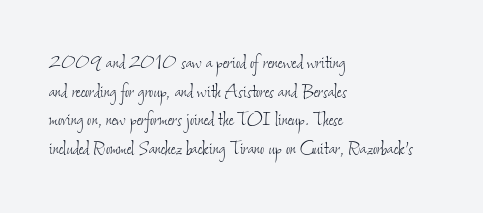
Q: Is the text bold? A: No.
Q: Is the text underlined? A: No.
Q: How is the paragraph aligned? A: Left-aligned.
Q: Is the spacing between letters normal or unusually wide? A: Normal.
